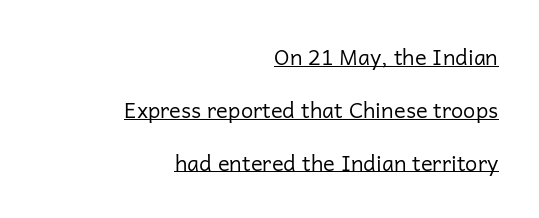
{"italic": "no", "bold": "no", "underline": "yes", "align": "right", "line_spacing": "loose", "line_spacing_ratio": 2.4, "letter_spacing": "normal", "letter_spacing_em": 0.0, "glyph_px": 22}
